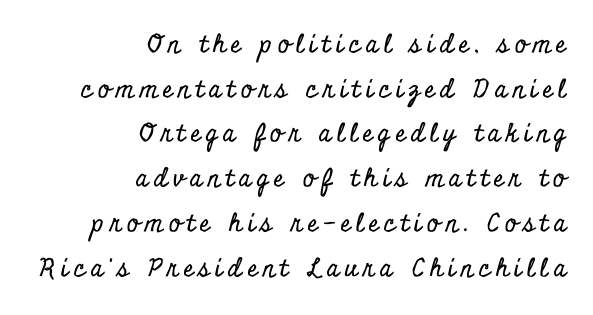
Q: Is the text italic (slanted)? A: Yes.
Q: Is the text underlined? A: No.
Q: How is the paragraph aligned? A: Right-aligned.
Q: Is the spacing between letters normal or unusually wide? A: Unusually wide.
